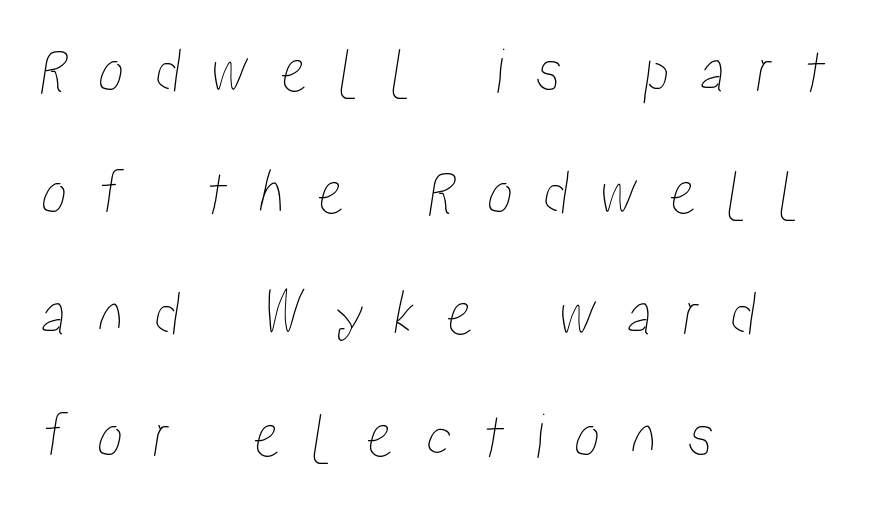
Descenders hang freely into open space. Leftover space on each line is placed entirely after the last word. This sample uses expanded letter spacing, leaving extra air between glyphs. This sample has the flowing, uneven cadence of proportional lettering.
